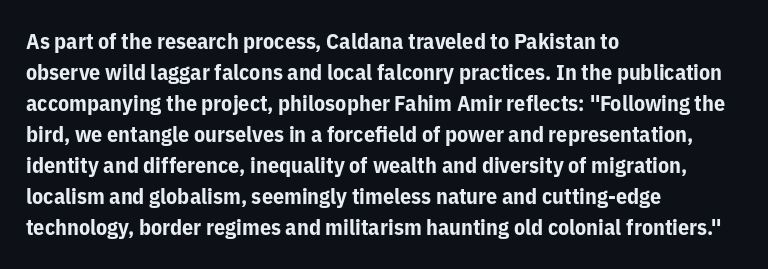
Q: Is the text bold? A: Yes.
Q: Is the text italic (slanted)? A: No, it is upright.
Q: Is the text underlined? A: No.
Q: How is the paragraph aligned? A: Left-aligned.
Q: Is the spacing between letters normal or unusually wide? A: Normal.
Q: Is the spacing between lines tight, normal or loose? A: Normal.
